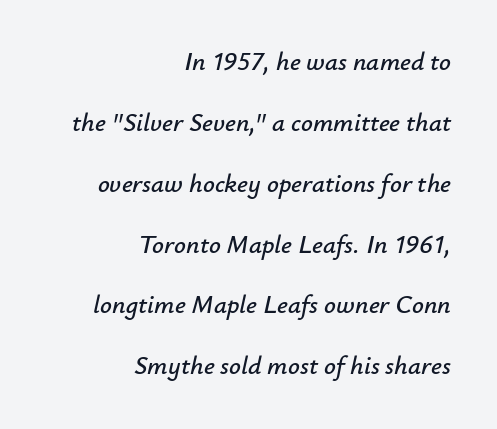
Regarding leading, the lines here are spaced well apart. The lines in this sample share a right terminus and differ only in where they begin. Default kerning and tracking; the words read as compact shapes. These lines were composed using italics. Check the space under the baseline: it is left empty.
